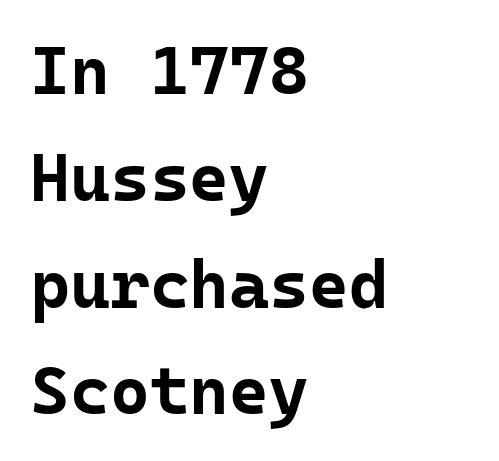
The words here are not underlined. Standard letterfit; no display-style spreading of the glyphs. Do the letters lean? They stand straight. Vertically, the passage feels balanced, rows spaced as you'd expect. The passage shown is typeset with a sans-serif family. Leftover space on each line is placed entirely after the last word.
